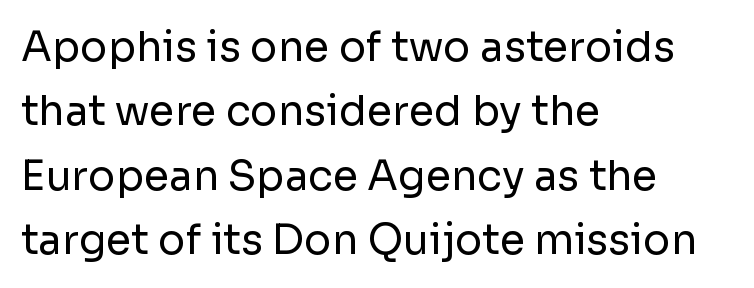
Q: Is the text bold? A: No.
Q: Is the text italic (slanted)? A: No, it is upright.
Q: Is the typeface a serif or a sans-serif typeface? A: Sans-serif.
Q: Is the text underlined? A: No.
Q: How is the paragraph aligned? A: Left-aligned.
Q: Is the spacing between letters normal or unusually wide? A: Normal.
Q: Is the spacing between lines tight, normal or loose? A: Normal.
Q: Width (condensed, normal, or wide)? A: Normal.
Q: Stroke contrast? A: Low.
Q: x-height? A: Medium.
Q: Monospaced? A: No.
